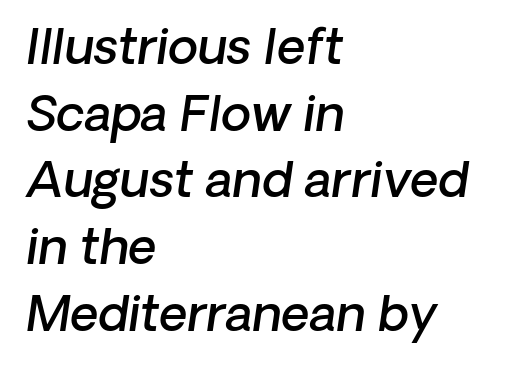
{"italic": "yes", "lean": "right", "slant_degrees": 8, "bold": "semi", "weight": "semibold", "width": "normal", "stroke_contrast": "low", "x_height": "medium", "monospaced": "no", "underline": "no", "align": "left", "line_spacing": "normal", "line_spacing_ratio": 1.36, "letter_spacing": "normal", "letter_spacing_em": 0.0, "glyph_px": 49}
